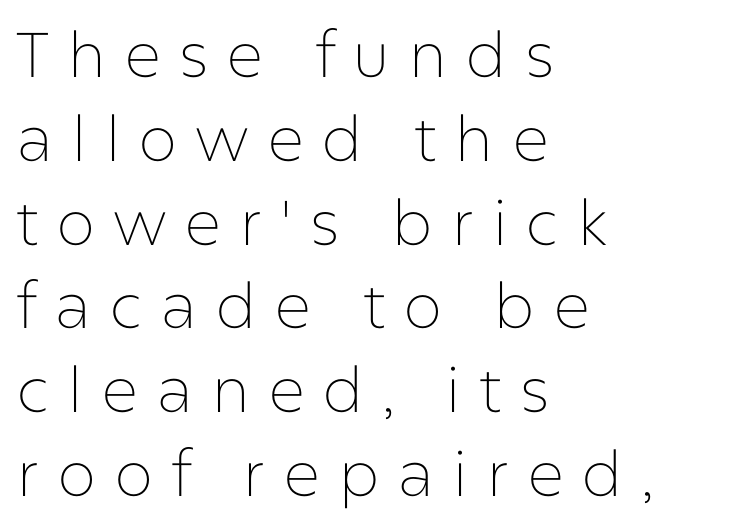
The image shows 63 px thin sans-serif type, upright; set left-aligned, normal line spacing (1.33x), unusually wide letter spacing (+0.28 em), not underlined; low stroke contrast and a medium x-height.
